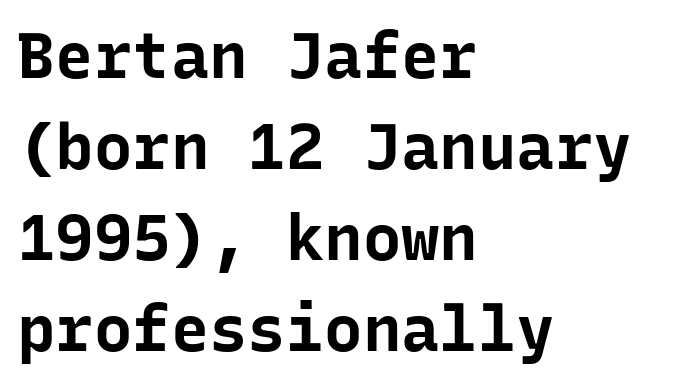
Q: Is the text bold? A: Yes.
Q: Is the text italic (slanted)? A: No, it is upright.
Q: Is the typeface a serif or a sans-serif typeface? A: Sans-serif.
Q: Is the text underlined? A: No.
Q: How is the paragraph aligned? A: Left-aligned.
Q: Is the spacing between letters normal or unusually wide? A: Normal.
Q: Is the spacing between lines tight, normal or loose? A: Normal.
Q: Width (condensed, normal, or wide)? A: Normal.
Q: Stroke contrast? A: Low.
Q: x-height? A: Medium.
Q: Monospaced? A: Yes.
